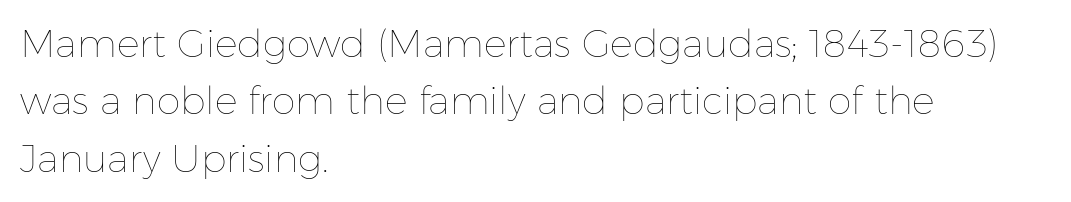
{"italic": "no", "bold": "no", "weight": "thin", "width": "normal", "stroke_contrast": "low", "x_height": "medium", "monospaced": "no", "underline": "no", "align": "left", "line_spacing": "normal", "line_spacing_ratio": 1.51, "letter_spacing": "normal", "letter_spacing_em": 0.0, "glyph_px": 38}
